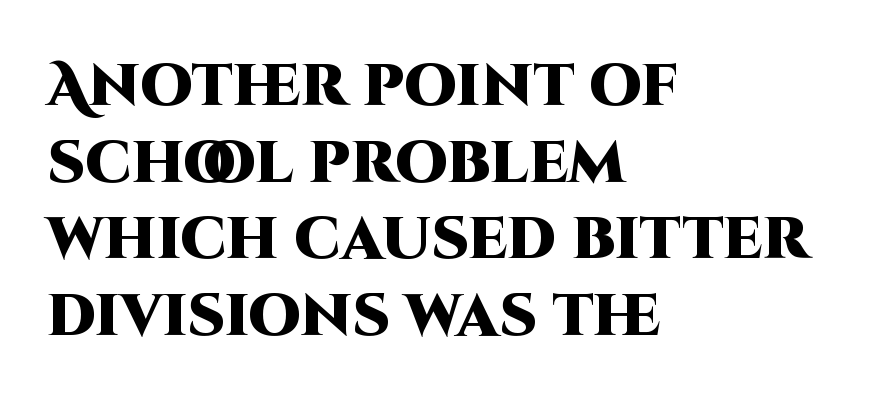
The image shows 59 px heavy sans-serif type, upright; set left-aligned, normal line spacing (1.3x), normal letter spacing, not underlined; high stroke contrast and a large x-height.
